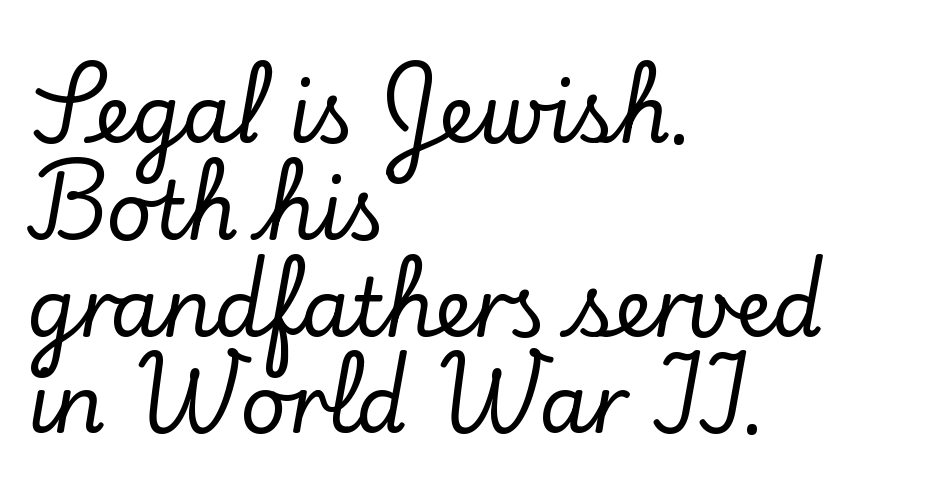
Q: Is the text italic (slanted)? A: Yes.
Q: Is the typeface a serif or a sans-serif typeface? A: Serif.
Q: Is the text underlined? A: No.
Q: How is the paragraph aligned? A: Left-aligned.
Q: Is the spacing between letters normal or unusually wide? A: Normal.
Q: Width (condensed, normal, or wide)? A: Normal.
Q: Stroke contrast? A: Low.
Q: x-height? A: Small.
Q: Monospaced? A: No.
